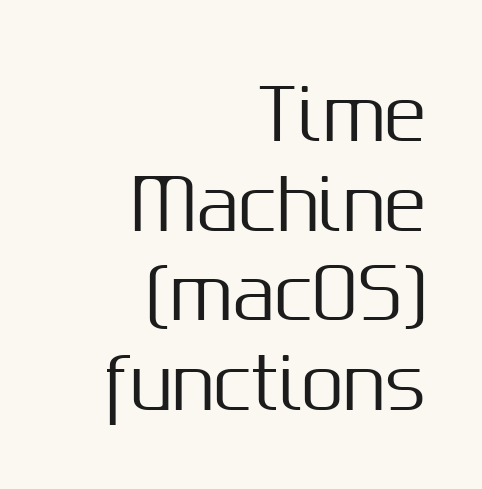
Compared with a flush-left layout, this one pins lines to the opposite, right side. How would I describe the line gaps? Plain and ordinary. Clear beneath every line of the passage. Font category for this specimen: sans-serif. You could call the tracking neutral — neither tight nor loose. Character widths vary here, with narrow letters taking less room than wide ones.
